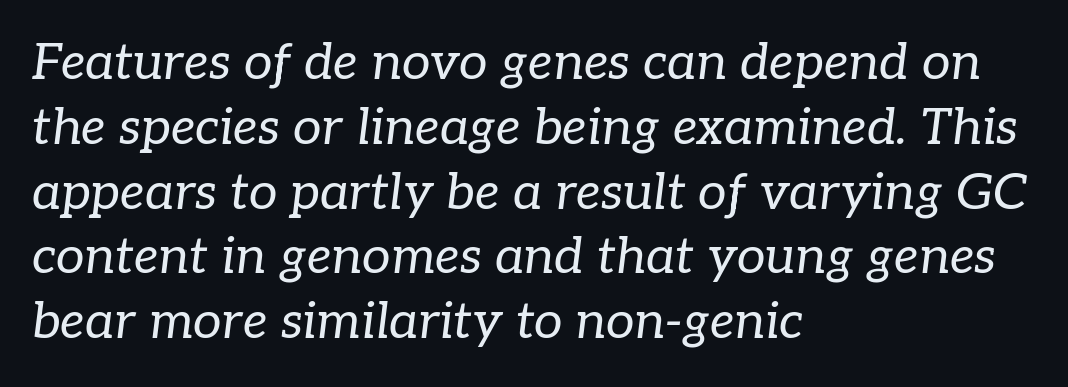
It's the slanting kind of type. The passage shown is typed in a proportional face where columns would drift. Casual observation: everything's shoved over to the left. Does the leading feel generous? No, just average.
